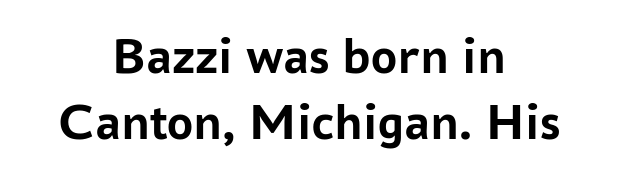
{"serif": "no", "italic": "no", "bold": "yes", "weight": "semibold", "width": "normal", "stroke_contrast": "low", "x_height": "medium", "monospaced": "no", "underline": "no", "align": "center", "line_spacing": "normal", "line_spacing_ratio": 1.27, "letter_spacing": "normal", "letter_spacing_em": 0.0, "glyph_px": 52}
